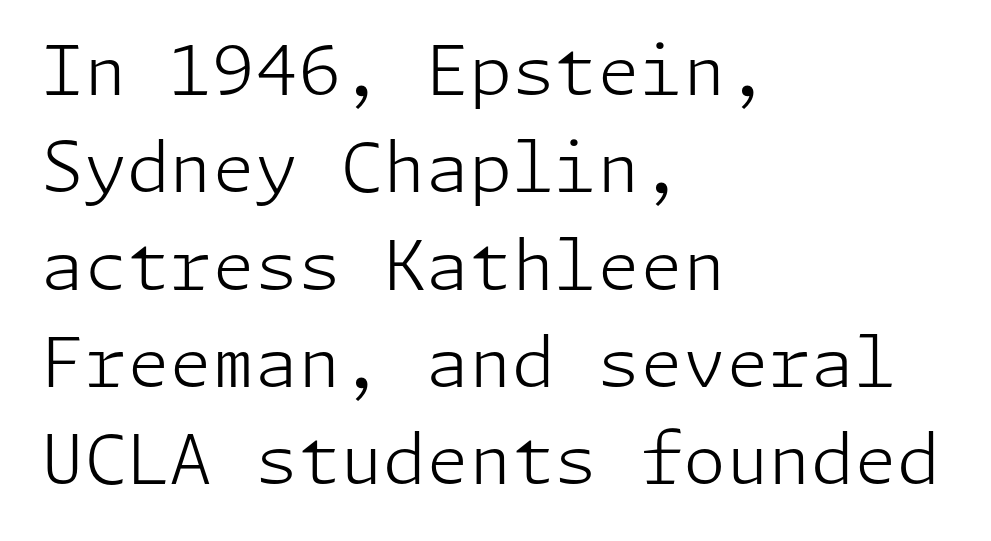
Spacing between characters is what you'd get straight out of the box. This is not heavy type; no bold has been used. This sample keeps an unexceptional amount of space between lines. The zone under the glyphs is completely vacant. The letters stand straight up with perfectly vertical stems. Casual observation: everything's shoved over to the left.
